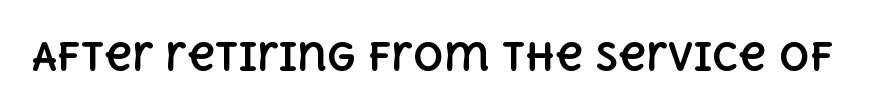
The type is set solid horizontally, with unmodified tracking. The passage shown is typed in a proportional face where columns would drift. The string is rendered with underlining switched off. Every character sits straight up, as roman type does.
